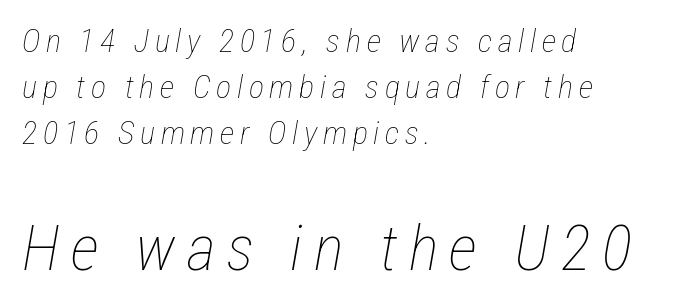
The image shows 63 px thin, condensed type, italic (leaning right); set left-aligned, normal line spacing (1.44x), not underlined; the second (bottom) block is 1.97x larger; low stroke contrast and a medium x-height.
